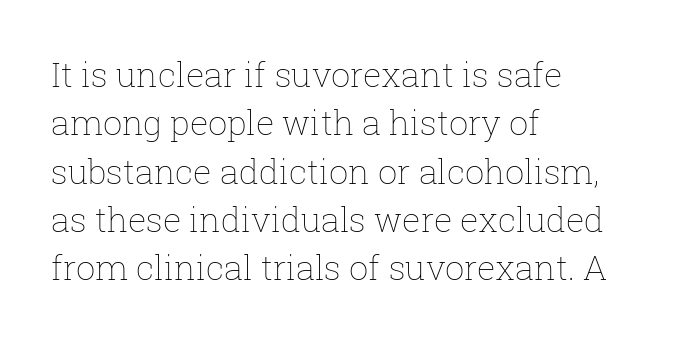
Q: Is the text bold? A: No.
Q: Is the text italic (slanted)? A: No, it is upright.
Q: Is the text underlined? A: No.
Q: How is the paragraph aligned? A: Left-aligned.
Q: Is the spacing between letters normal or unusually wide? A: Normal.
Q: Is the spacing between lines tight, normal or loose? A: Normal.
Q: Width (condensed, normal, or wide)? A: Normal.
Q: Stroke contrast? A: Low.
Q: x-height? A: Medium.
Q: Monospaced? A: No.
